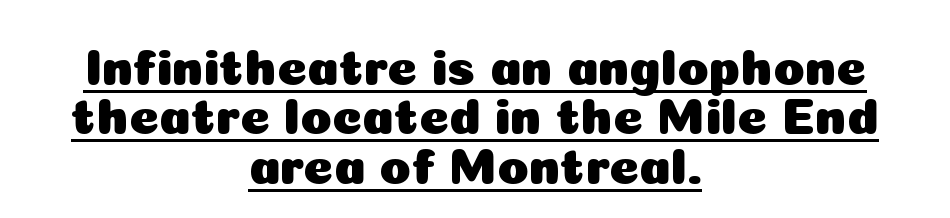
{"serif": "no", "italic": "no", "width": "normal", "stroke_contrast": "low", "x_height": "medium", "monospaced": "no", "underline": "yes", "align": "center", "line_spacing": "tight", "line_spacing_ratio": 0.97, "letter_spacing": "normal", "letter_spacing_em": 0.0, "glyph_px": 51}
